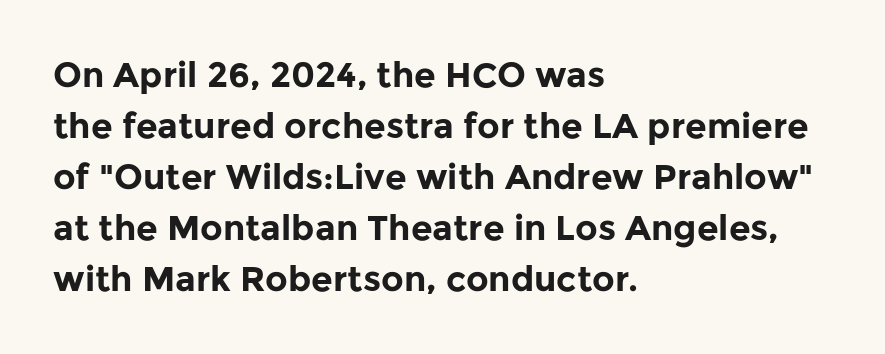
The image shows 35 px bold sans-serif type, upright; set left-aligned, normal line spacing (1.46x), normal letter spacing, not underlined; low stroke contrast and a medium x-height.
